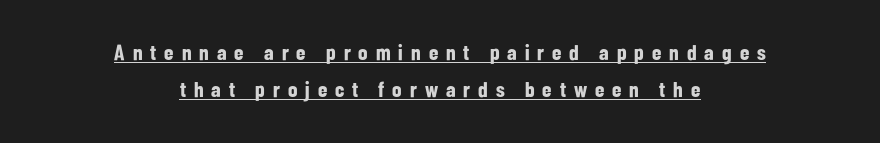
Q: Is the text bold? A: Yes.
Q: Is the text italic (slanted)? A: No, it is upright.
Q: Is the text underlined? A: Yes.
Q: How is the paragraph aligned? A: Centered.
Q: Is the spacing between letters normal or unusually wide? A: Unusually wide.
Q: Is the spacing between lines tight, normal or loose? A: Normal.
